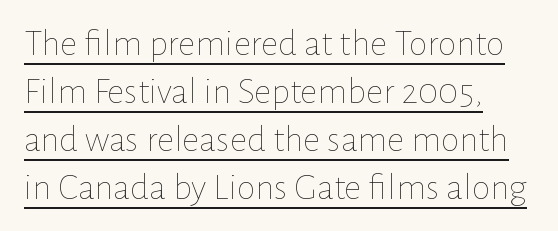
When letters stand straight like this, we call the style roman or upright. These characters rest on top of a visible drawn line. Ink coverage per letter is moderate at most. The gaps between neighbouring characters are ordinary and unremarkable.
